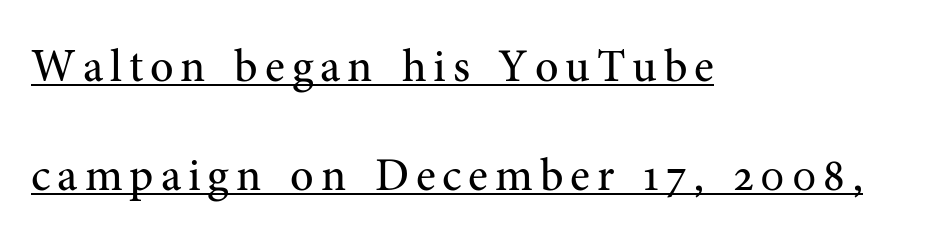
Q: Is the text bold? A: No.
Q: Is the text italic (slanted)? A: No, it is upright.
Q: Is the typeface a serif or a sans-serif typeface? A: Serif.
Q: Is the text underlined? A: Yes.
Q: How is the paragraph aligned? A: Left-aligned.
Q: Is the spacing between lines tight, normal or loose? A: Loose.
Q: Width (condensed, normal, or wide)? A: Normal.
Q: Stroke contrast? A: Medium.
Q: x-height? A: Medium.
Q: Monospaced? A: No.
